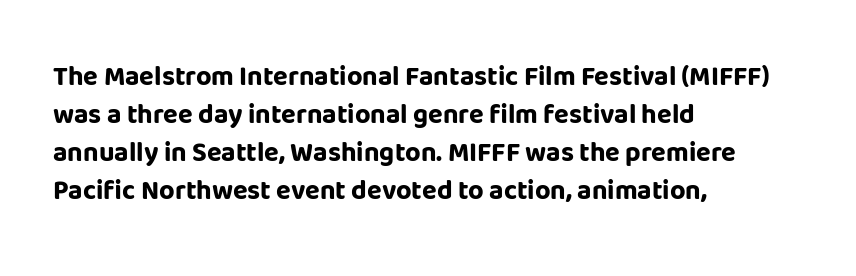
The image shows 27 px bold type, upright; set left-aligned, normal line spacing (1.41x), normal letter spacing, not underlined.
